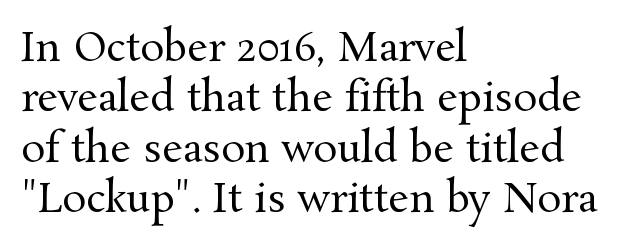
The image shows 40 px regular-weight serif type, upright; set left-aligned, normal line spacing (1.26x), normal letter spacing, not underlined; medium stroke contrast and a medium x-height.
